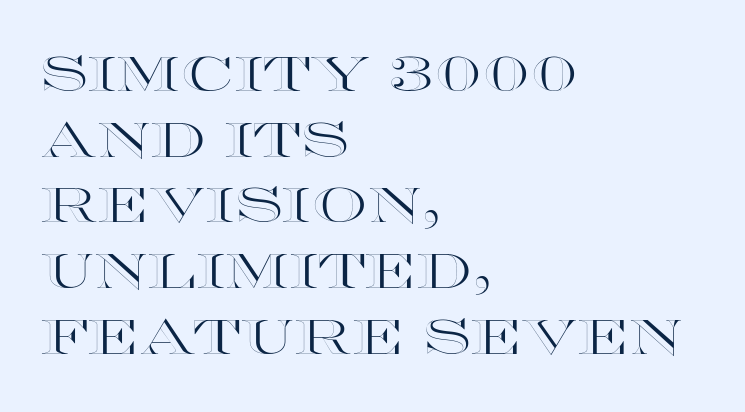
{"italic": "no", "width": "wide", "x_height": "large", "monospaced": "no", "underline": "no", "align": "left", "line_spacing": "normal", "line_spacing_ratio": 1.34, "letter_spacing": "normal", "letter_spacing_em": 0.0, "glyph_px": 49}
